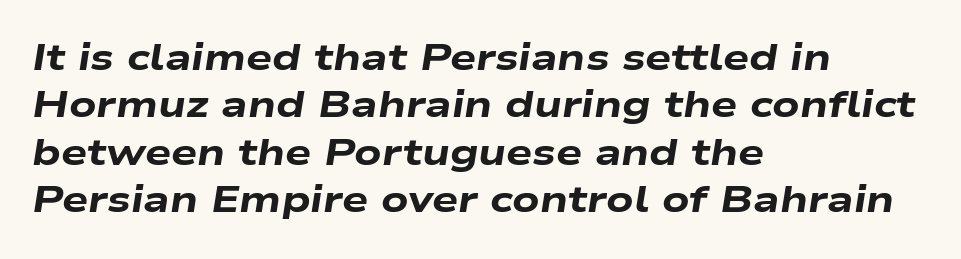
The image shows 37 px heavy, wide type, italic (leaning right); set left-aligned, normal line spacing (1.28x), normal letter spacing, not underlined; low stroke contrast and a medium x-height.
